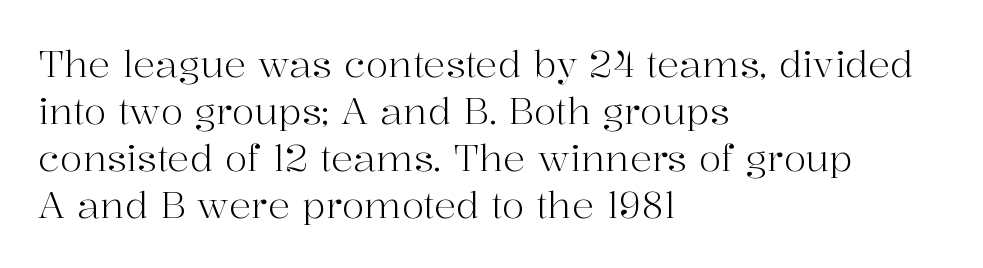
{"serif": "yes", "italic": "no", "bold": "no", "weight": "light", "width": "normal", "stroke_contrast": "high", "x_height": "medium", "monospaced": "no", "underline": "no", "align": "left", "line_spacing": "normal", "line_spacing_ratio": 1.27, "letter_spacing": "normal", "letter_spacing_em": 0.0, "glyph_px": 37}
